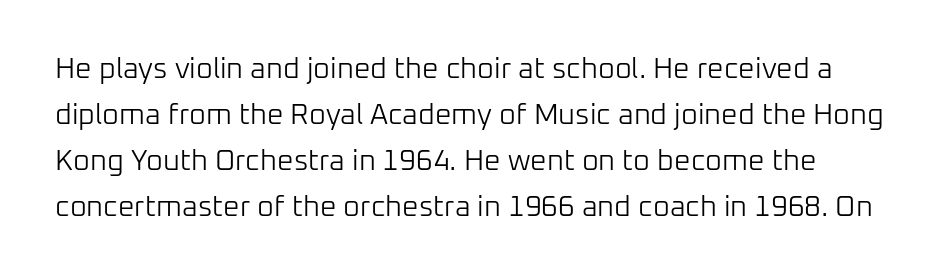
Quick note: underline off. Compared with a typical body face, this is equally light or lighter still. Characters follow at the spacing the type designer built in. The letters advance in unequal steps, a hallmark of proportional type. This sample uses an upright cut, with every glyph sitting square on the baseline.
